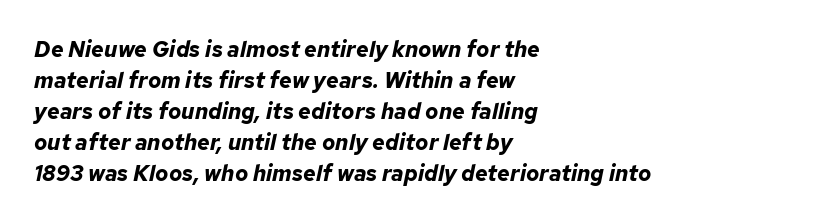
Q: Is the text bold? A: Yes.
Q: Is the text italic (slanted)? A: Yes, it leans right by about 12 degrees.
Q: Is the text underlined? A: No.
Q: How is the paragraph aligned? A: Left-aligned.
Q: Is the spacing between letters normal or unusually wide? A: Normal.
Q: Is the spacing between lines tight, normal or loose? A: Normal.
